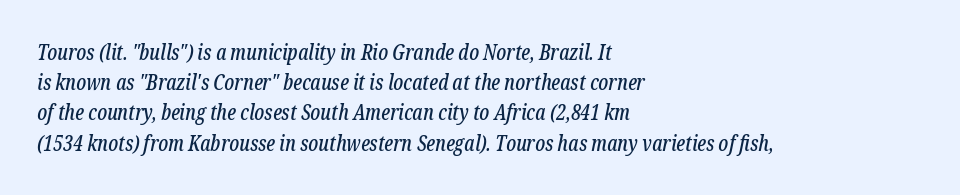
Q: Is the text italic (slanted)? A: Yes, it leans right by about 12 degrees.
Q: Is the text underlined? A: No.
Q: How is the paragraph aligned? A: Left-aligned.
Q: Is the spacing between letters normal or unusually wide? A: Normal.
Q: Is the spacing between lines tight, normal or loose? A: Normal.
